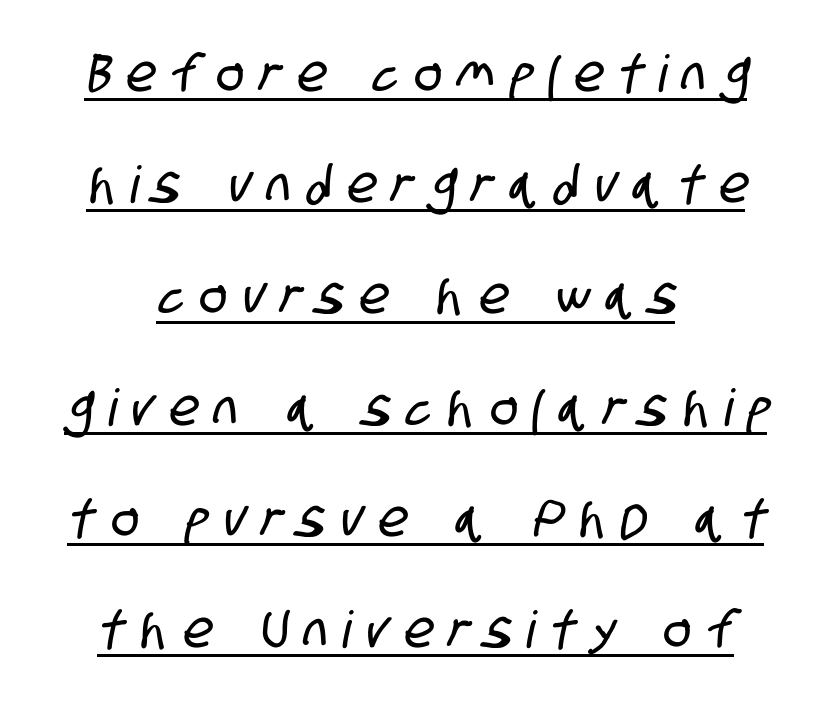
The image shows 51 px condensed sans-serif type; set centered, loose line spacing (2.18x), unusually wide letter spacing (+0.32 em), underlined; low stroke contrast and a large x-height.
